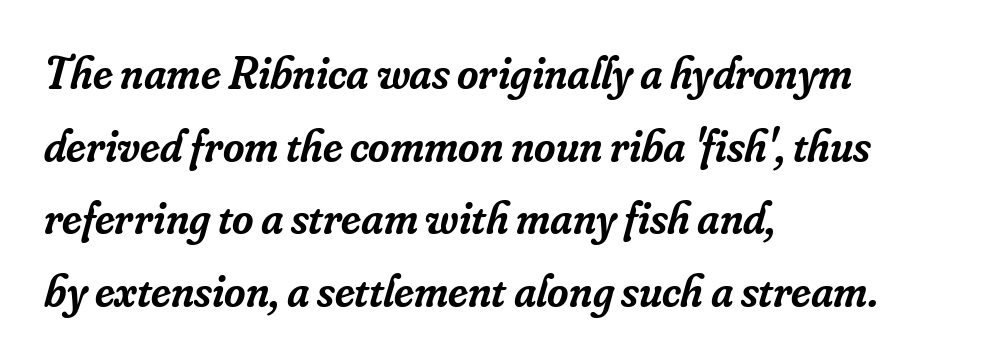
Is this a fixed-width face? No — the glyphs have proportional, varying widths. The gap between lines stays unmarked. Italic: yes, the glyphs are oblique. Bold? Not quite — semibold, heavier than regular but stopping short. The face used here is rendered with its standard letterfit.
